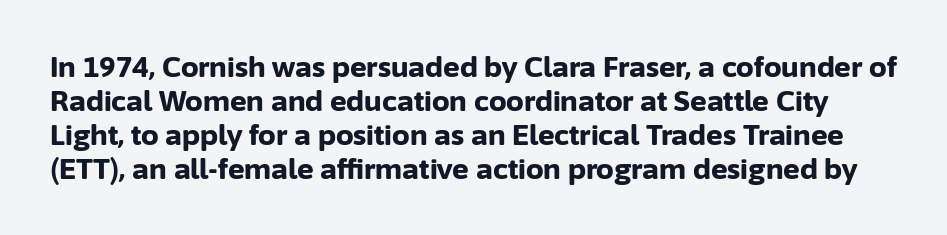
Nothing sits at the stroke ends, so this counts as sans-serif. This rendering features lettering with no underline. Unlike italic type, these characters show no tilt at all. These lines are rendered in a variable-pitch font. Nobody touched the tracking dial on this one. Is the type bold? Yes — the strokes are clearly thick and heavy.
